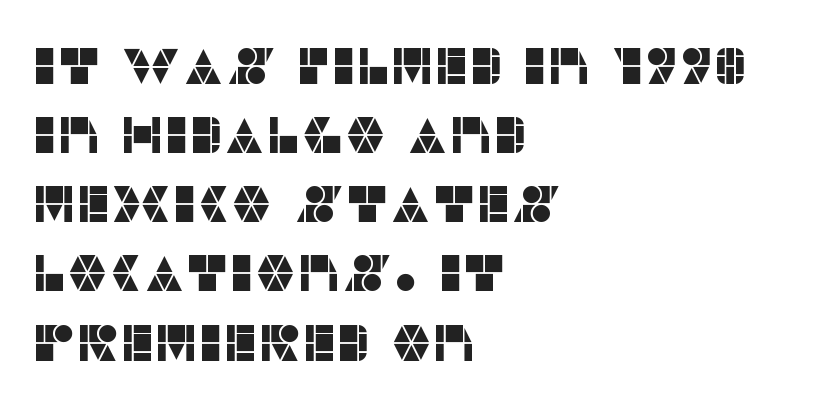
The image shows 52 px sans-serif type, upright; set left-aligned, normal line spacing (1.33x), normal letter spacing, not underlined; low stroke contrast and a large x-height.
